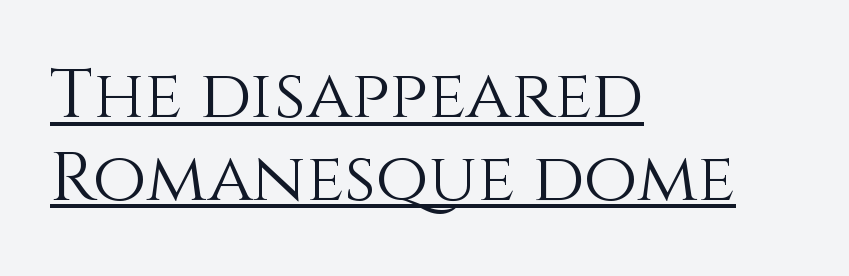
The image shows 69 px light type, upright; set left-aligned, line spacing 1.2x, normal letter spacing, underlined; a large x-height.
